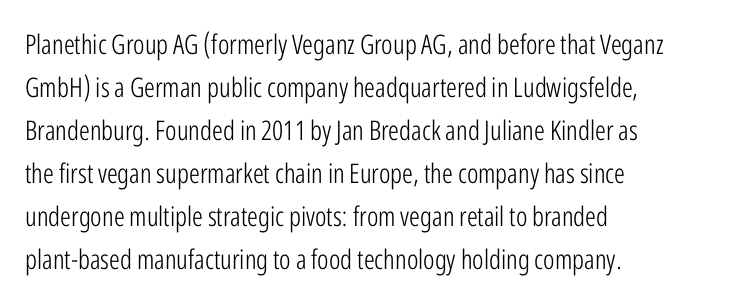
Q: Is the text bold? A: No.
Q: Is the text italic (slanted)? A: No, it is upright.
Q: Is the text underlined? A: No.
Q: How is the paragraph aligned? A: Left-aligned.
Q: Is the spacing between letters normal or unusually wide? A: Normal.
Q: Is the spacing between lines tight, normal or loose? A: Normal.
